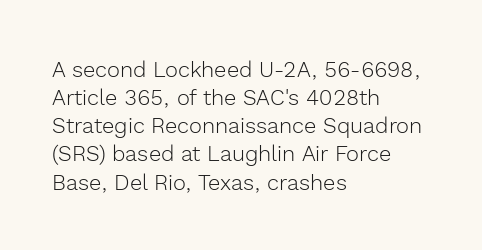
Normally led — the rows are evenly, conventionally spaced. Underlining? Definitely not there. The axis of the letterforms is exactly vertical. The passage is arranged the way most books set body copy — flush left. Default kerning and tracking; the words read as compact shapes.
